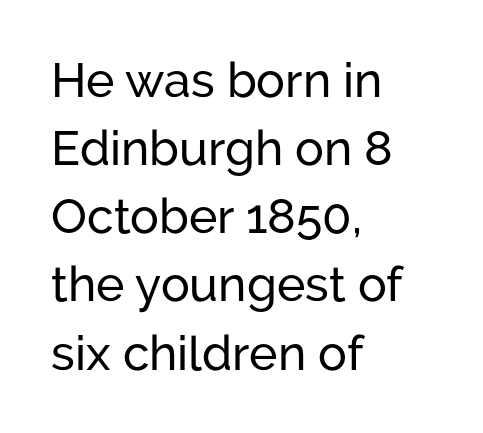
Q: Is the text italic (slanted)? A: No, it is upright.
Q: Is the typeface a serif or a sans-serif typeface? A: Sans-serif.
Q: Is the text underlined? A: No.
Q: How is the paragraph aligned? A: Left-aligned.
Q: Is the spacing between letters normal or unusually wide? A: Normal.
Q: Is the spacing between lines tight, normal or loose? A: Normal.
Q: Width (condensed, normal, or wide)? A: Normal.
Q: Stroke contrast? A: Low.
Q: x-height? A: Medium.
Q: Monospaced? A: No.
